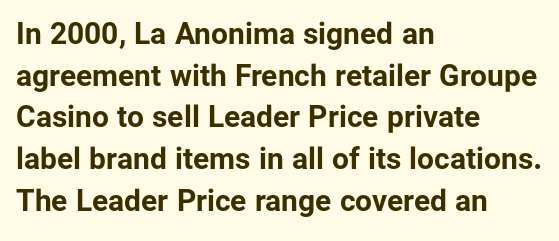
Q: Is the text bold? A: Yes.
Q: Is the text italic (slanted)? A: No, it is upright.
Q: Is the typeface a serif or a sans-serif typeface? A: Sans-serif.
Q: Is the text underlined? A: No.
Q: How is the paragraph aligned? A: Left-aligned.
Q: Is the spacing between letters normal or unusually wide? A: Normal.
Q: Is the spacing between lines tight, normal or loose? A: Normal.
Q: Width (condensed, normal, or wide)? A: Normal.
Q: Stroke contrast? A: Low.
Q: x-height? A: Medium.
Q: Monospaced? A: No.
